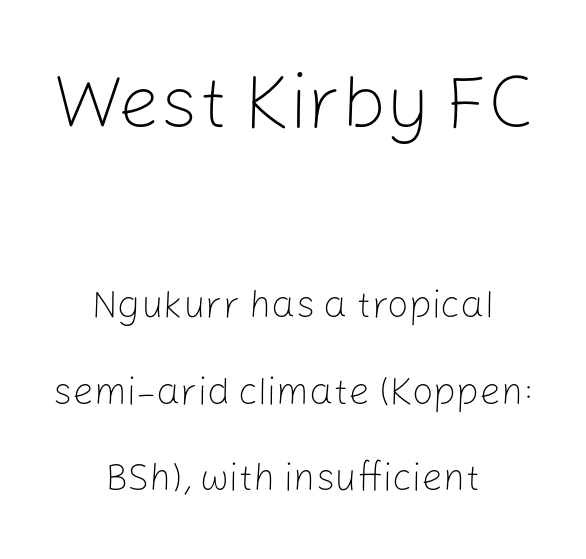
Weight class: somewhere from thin through regular. Here the designer chose a conventional face with non-uniform glyph widths. The letters in the upper block stand taller than those in the block below. Every stem runs plumb, perpendicular to the baseline. Beneath every word, the page is bare. Rows of type keep a wide berth in the vertical direction.
